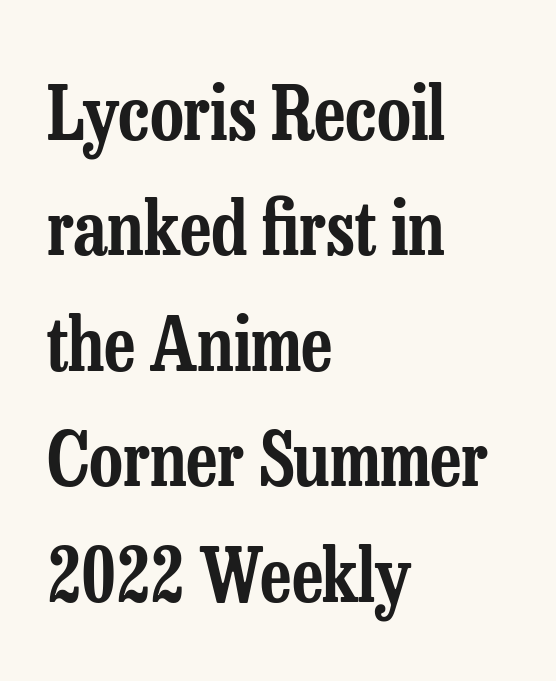
The image shows 74 px condensed serif type, upright; set left-aligned, normal line spacing (1.56x), normal letter spacing, not underlined; low stroke contrast and a medium x-height.
